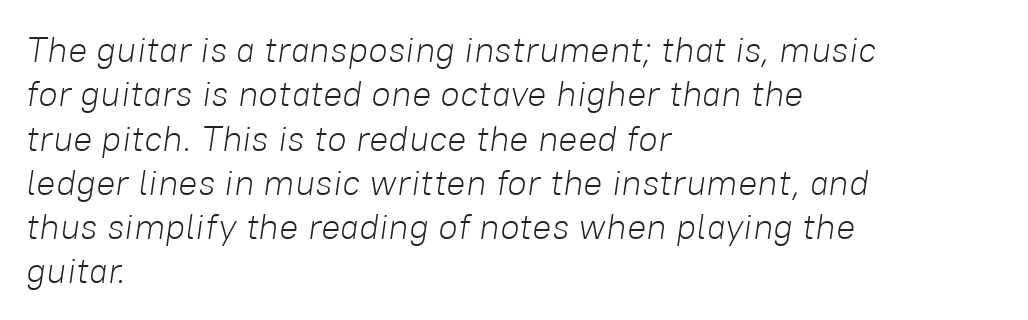
Q: Is the text bold? A: No.
Q: Is the text italic (slanted)? A: Yes, it leans right by about 8 degrees.
Q: Is the text underlined? A: No.
Q: How is the paragraph aligned? A: Left-aligned.
Q: Is the spacing between letters normal or unusually wide? A: Normal.
Q: Width (condensed, normal, or wide)? A: Normal.
Q: Stroke contrast? A: Low.
Q: x-height? A: Medium.
Q: Monospaced? A: No.
